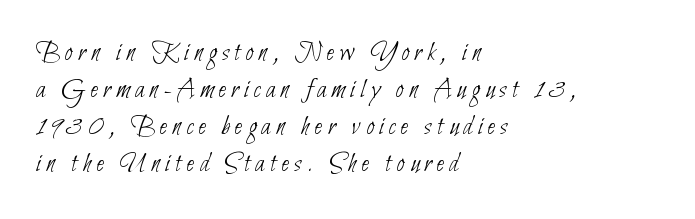
Is this a fixed-width face? No — the glyphs have proportional, varying widths. Summary of vertical rhythm: regular, with standard interline spacing. The rendering shows plain stroke endings on the letterforms — a sans-serif design. A quiet, ordinary-to-light weight characterises the typeface.
